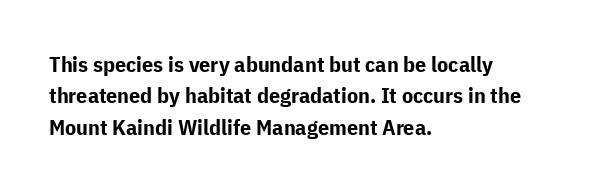
Q: Is the text bold? A: Yes.
Q: Is the text italic (slanted)? A: No, it is upright.
Q: Is the text underlined? A: No.
Q: How is the paragraph aligned? A: Left-aligned.
Q: Is the spacing between letters normal or unusually wide? A: Normal.
Q: Is the spacing between lines tight, normal or loose? A: Normal.
